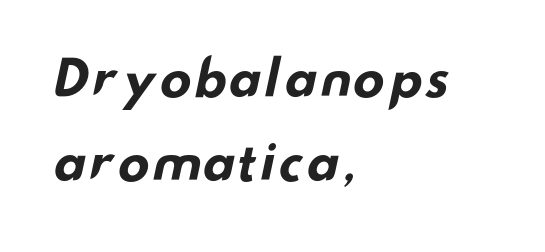
{"serif": "no", "bold": "yes", "weight": "bold", "width": "wide", "stroke_contrast": "low", "x_height": "small", "monospaced": "no", "underline": "no", "align": "left", "line_spacing_ratio": 1.76, "letter_spacing": "normal", "letter_spacing_em": 0.0, "glyph_px": 48}
